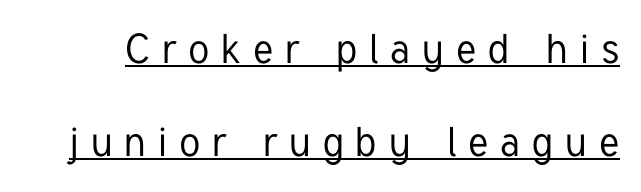
Q: Is the text italic (slanted)? A: No, it is upright.
Q: Is the typeface a serif or a sans-serif typeface? A: Sans-serif.
Q: Is the text underlined? A: Yes.
Q: Is the spacing between letters normal or unusually wide? A: Unusually wide.
Q: Is the spacing between lines tight, normal or loose? A: Loose.
Q: Width (condensed, normal, or wide)? A: Condensed.
Q: Stroke contrast? A: Low.
Q: x-height? A: Medium.
Q: Monospaced? A: No.
